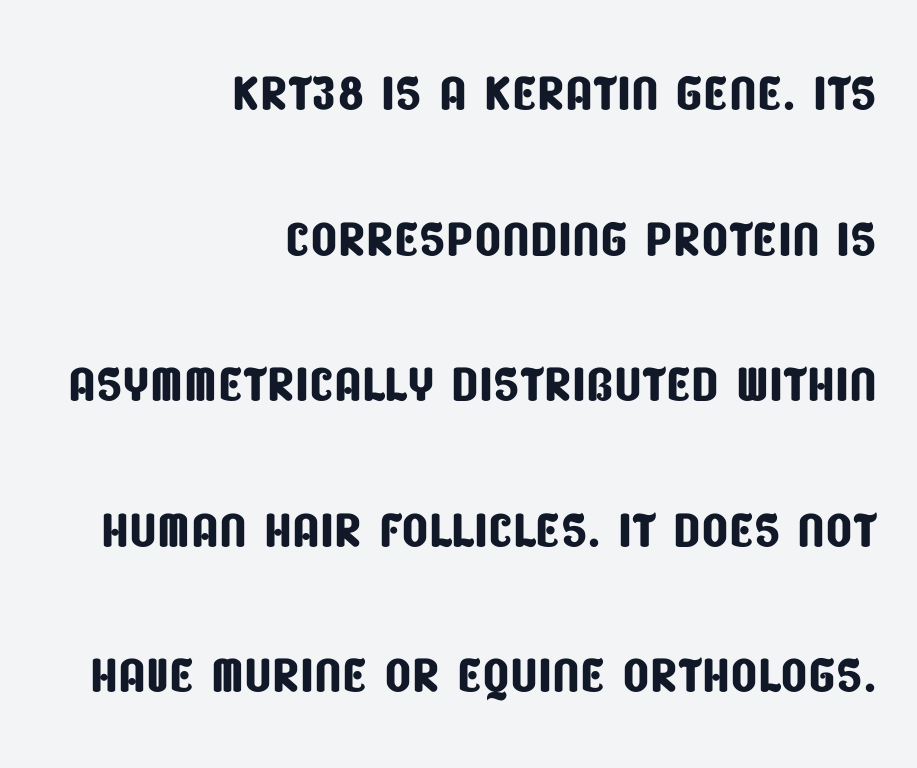
The face used here is a sans, in the tradition of grotesques and geometrics. You could fit nearly another row in the gap between these rows. Line ends are locked; line starts wander. Looks like regular typesetting: each glyph gets only the width it needs. Type without underlining.
